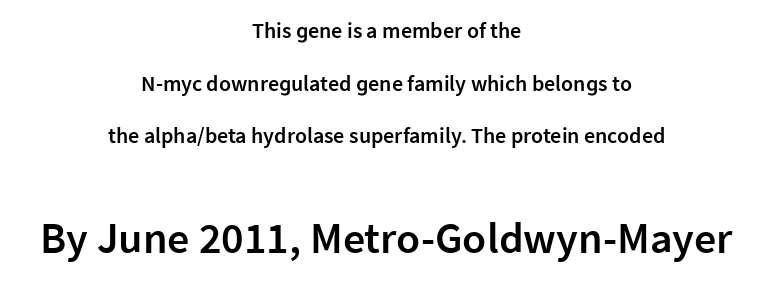
Q: Is the text bold? A: Semi-bold.
Q: Is the text italic (slanted)? A: No, it is upright.
Q: Is the typeface a serif or a sans-serif typeface? A: Sans-serif.
Q: Is the text underlined? A: No.
Q: How is the paragraph aligned? A: Centered.
Q: Is the spacing between letters normal or unusually wide? A: Normal.
Q: Is the spacing between lines tight, normal or loose? A: Loose.
Q: Which block of text is set in a larger size, the first (top) or the second (bottom)? A: The second (bottom) one.
Q: Width (condensed, normal, or wide)? A: Normal.
Q: Stroke contrast? A: Low.
Q: x-height? A: Medium.
Q: Monospaced? A: No.
